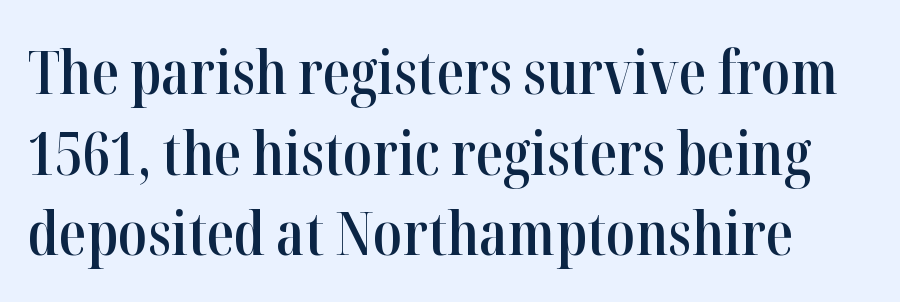
Q: Is the text bold? A: Semi-bold.
Q: Is the text italic (slanted)? A: No, it is upright.
Q: Is the typeface a serif or a sans-serif typeface? A: Serif.
Q: Is the text underlined? A: No.
Q: Is the spacing between letters normal or unusually wide? A: Normal.
Q: Is the spacing between lines tight, normal or loose? A: Normal.
Q: Width (condensed, normal, or wide)? A: Condensed.
Q: Stroke contrast? A: High.
Q: x-height? A: Medium.
Q: Monospaced? A: No.
